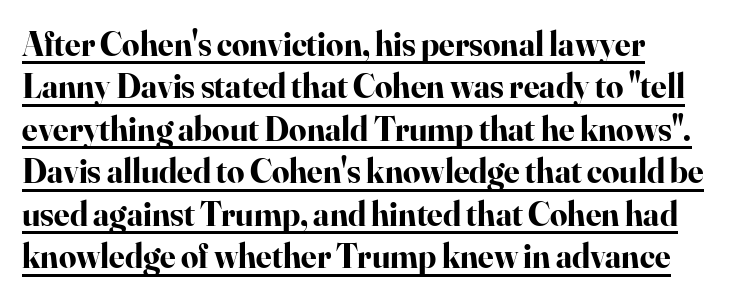
{"serif": "yes", "italic": "no", "bold": "yes", "weight": "bold", "width": "normal", "stroke_contrast": "high", "x_height": "small", "monospaced": "no", "underline": "yes", "align": "left", "line_spacing": "normal", "line_spacing_ratio": 1.25, "letter_spacing": "normal", "letter_spacing_em": 0.0, "glyph_px": 34}
